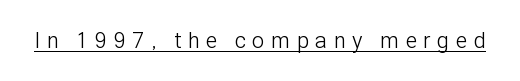
The image shows 22 px text type, upright; set unusually wide letter spacing (+0.31 em), underlined.
